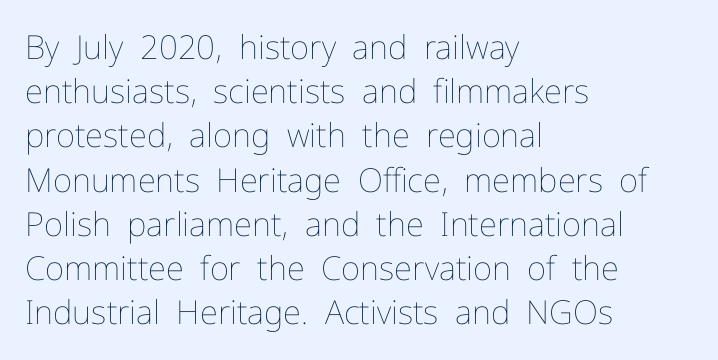
Q: Is the text bold? A: No.
Q: Is the text italic (slanted)? A: No, it is upright.
Q: Is the text underlined? A: No.
Q: How is the paragraph aligned? A: Left-aligned.
Q: Is the spacing between letters normal or unusually wide? A: Normal.
Q: Is the spacing between lines tight, normal or loose? A: Normal.
Q: Width (condensed, normal, or wide)? A: Normal.
Q: Stroke contrast? A: Low.
Q: x-height? A: Medium.
Q: Monospaced? A: No.
